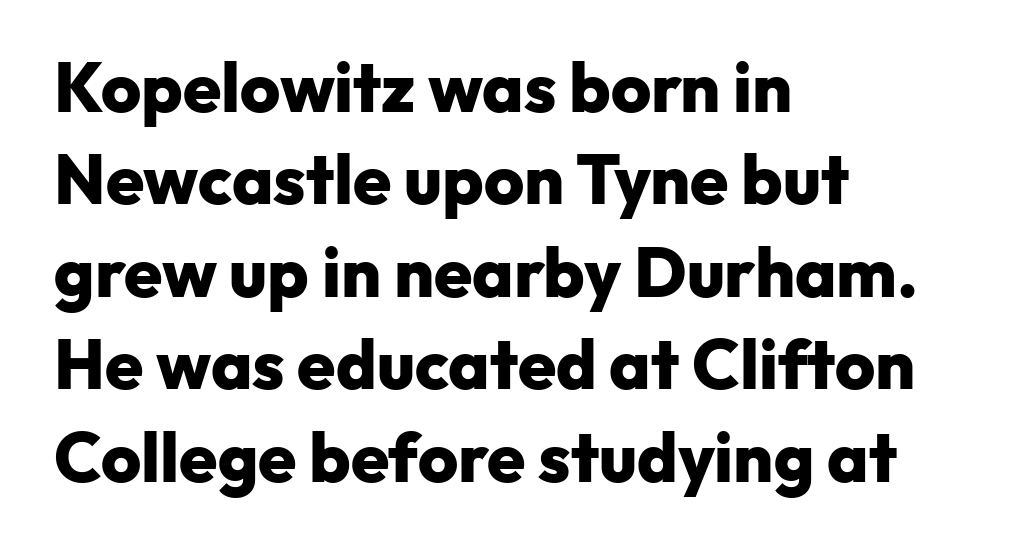
Q: Is the text bold? A: Yes.
Q: Is the text italic (slanted)? A: No, it is upright.
Q: Is the typeface a serif or a sans-serif typeface? A: Sans-serif.
Q: Is the text underlined? A: No.
Q: How is the paragraph aligned? A: Left-aligned.
Q: Is the spacing between letters normal or unusually wide? A: Normal.
Q: Is the spacing between lines tight, normal or loose? A: Normal.
Q: Width (condensed, normal, or wide)? A: Normal.
Q: Stroke contrast? A: Low.
Q: x-height? A: Medium.
Q: Monospaced? A: No.
